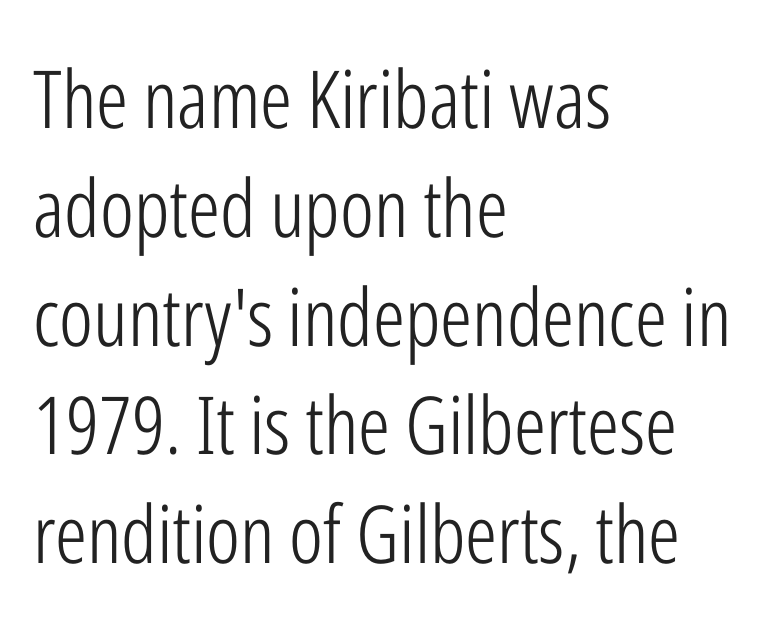
The image shows 80 px light, condensed sans-serif type, upright; set left-aligned, normal line spacing (1.36x), normal letter spacing, not underlined; low stroke contrast and a medium x-height.
